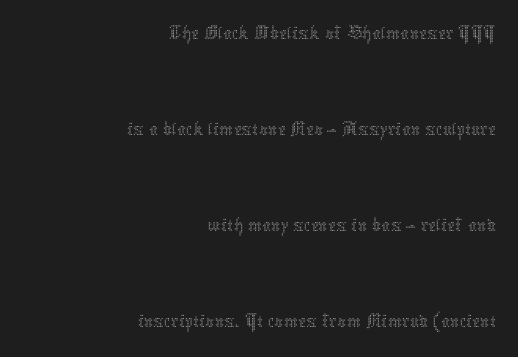
Q: Is the text bold? A: No.
Q: Is the text italic (slanted)? A: No, it is upright.
Q: Is the text underlined? A: No.
Q: How is the paragraph aligned? A: Right-aligned.
Q: Is the spacing between letters normal or unusually wide? A: Normal.
Q: Is the spacing between lines tight, normal or loose? A: Loose.
Q: Width (condensed, normal, or wide)? A: Normal.
Q: Stroke contrast? A: Medium.
Q: x-height? A: Medium.
Q: Monospaced? A: No.
